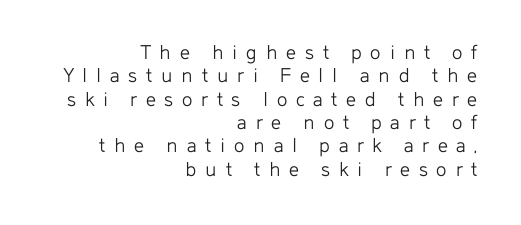
Q: Is the text bold? A: No.
Q: Is the text italic (slanted)? A: No, it is upright.
Q: Is the text underlined? A: No.
Q: How is the paragraph aligned? A: Right-aligned.
Q: Is the spacing between letters normal or unusually wide? A: Unusually wide.
Q: Is the spacing between lines tight, normal or loose? A: Tight.
